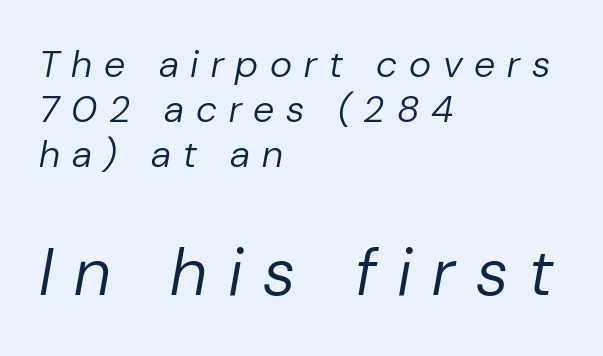
{"italic": "yes", "lean": "right", "slant_degrees": 10, "bold": "no", "weight": "regular", "width": "normal", "stroke_contrast": "low", "x_height": "medium", "monospaced": "no", "underline": "no", "align": "left", "line_spacing_ratio": 1.19, "letter_spacing": "wide", "letter_spacing_em": 0.31, "larger_block": "second", "size_ratio": 1.76, "glyph_px": 67}
